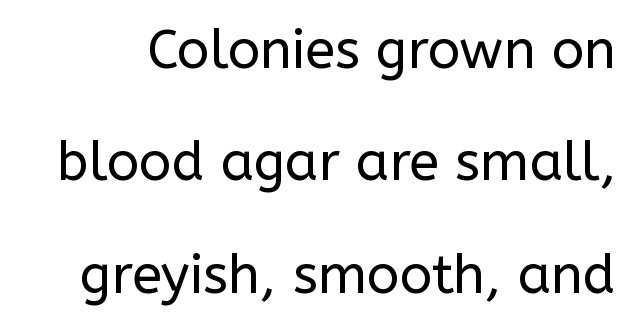
{"serif": "no", "italic": "no", "bold": "no", "weight": "regular", "width": "normal", "stroke_contrast": "low", "x_height": "medium", "monospaced": "no", "underline": "no", "line_spacing": "loose", "line_spacing_ratio": 2.08, "letter_spacing": "normal", "letter_spacing_em": 0.0, "glyph_px": 54}
